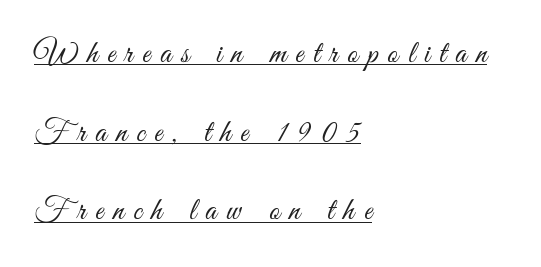
The image shows 32 px light, condensed sans-serif type; set left-aligned, loose line spacing (2.46x), unusually wide letter spacing (+0.3 em), underlined; medium stroke contrast and a small x-height.
